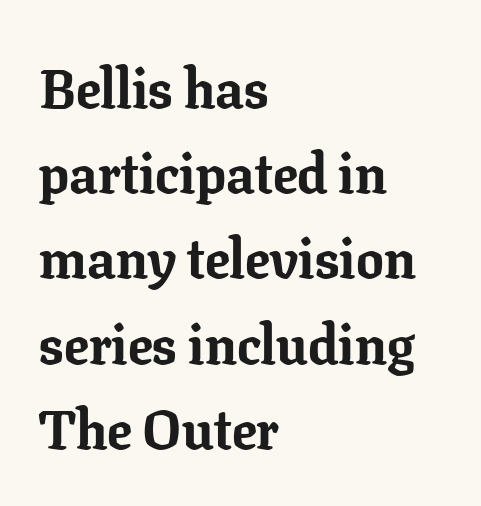
The image shows 55 px bold serif type, upright; set left-aligned, normal line spacing (1.55x), normal letter spacing, not underlined; low stroke contrast and a medium x-height.
